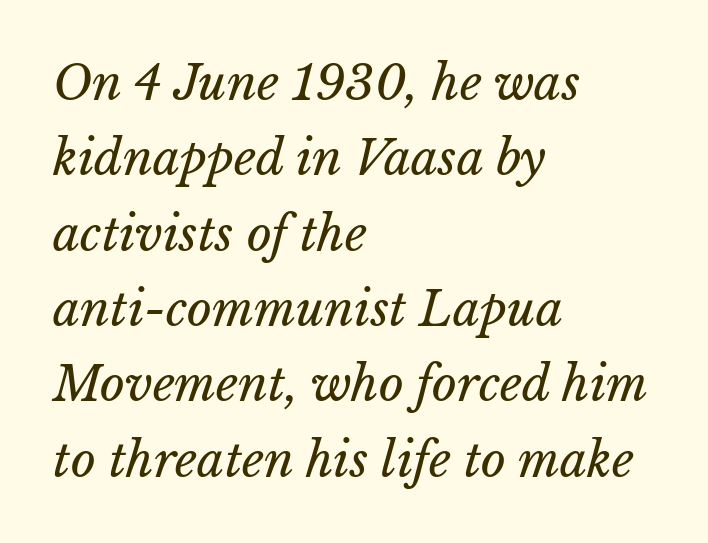
In CSS terms this would be text-align: left. Compared with a typical body face, this is equally light or lighter still. Here the glyphs are tracked normally, forming tight word shapes. Any mark beneath the type? The region is blank. Character widths vary here, with narrow letters taking less room than wide ones. Regular leading.
